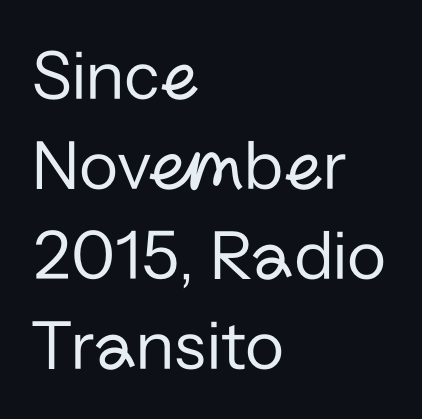
Q: Is the text bold? A: No.
Q: Is the text italic (slanted)? A: No, it is upright.
Q: Is the typeface a serif or a sans-serif typeface? A: Sans-serif.
Q: Is the text underlined? A: No.
Q: How is the paragraph aligned? A: Left-aligned.
Q: Is the spacing between letters normal or unusually wide? A: Normal.
Q: Is the spacing between lines tight, normal or loose? A: Normal.
Q: Width (condensed, normal, or wide)? A: Normal.
Q: Stroke contrast? A: Low.
Q: x-height? A: Medium.
Q: Monospaced? A: No.
